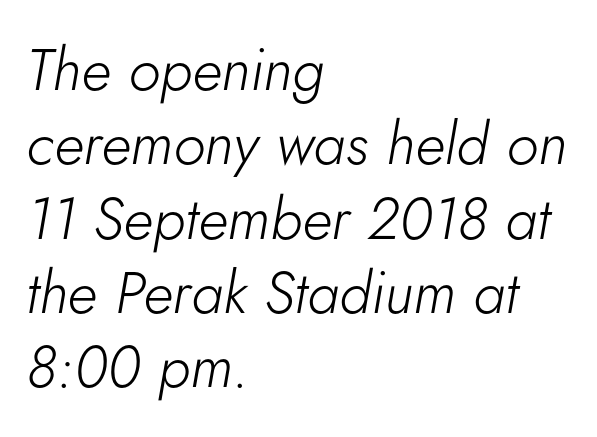
{"italic": "yes", "lean": "right", "slant_degrees": 5, "bold": "no", "weight": "light", "width": "normal", "stroke_contrast": "low", "x_height": "small", "monospaced": "no", "underline": "no", "align": "left", "line_spacing": "normal", "line_spacing_ratio": 1.26, "letter_spacing": "normal", "letter_spacing_em": 0.0, "glyph_px": 59}
